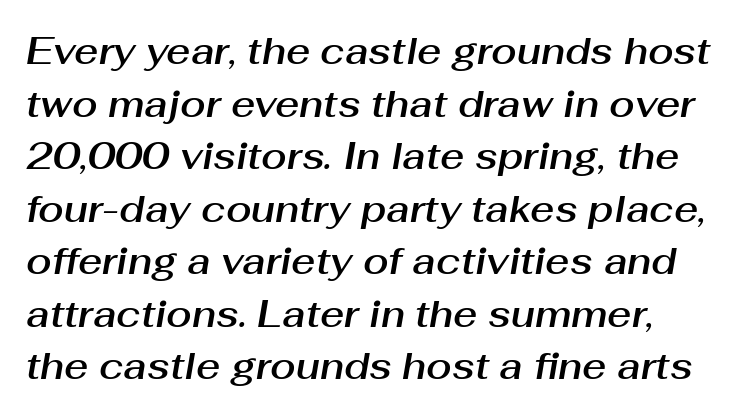
Q: Is the text italic (slanted)? A: Yes, it leans right by about 10 degrees.
Q: Is the text underlined? A: No.
Q: Is the spacing between letters normal or unusually wide? A: Normal.
Q: Is the spacing between lines tight, normal or loose? A: Normal.
Q: Width (condensed, normal, or wide)? A: Normal.
Q: Stroke contrast? A: Medium.
Q: x-height? A: Medium.
Q: Monospaced? A: No.
